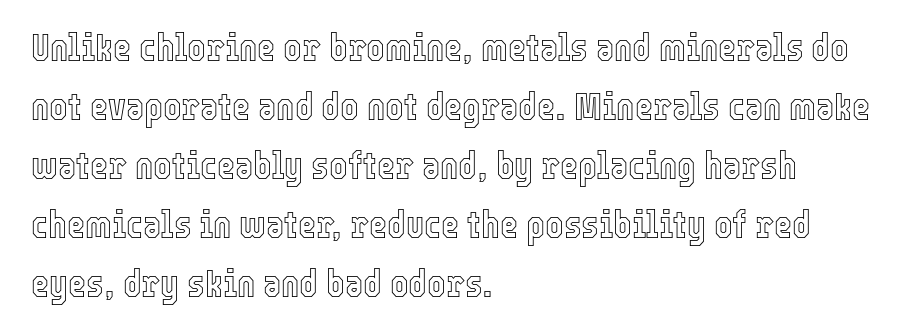
The image shows 39 px condensed type, upright; set left-aligned, normal line spacing (1.51x), normal letter spacing, not underlined; a medium x-height.
